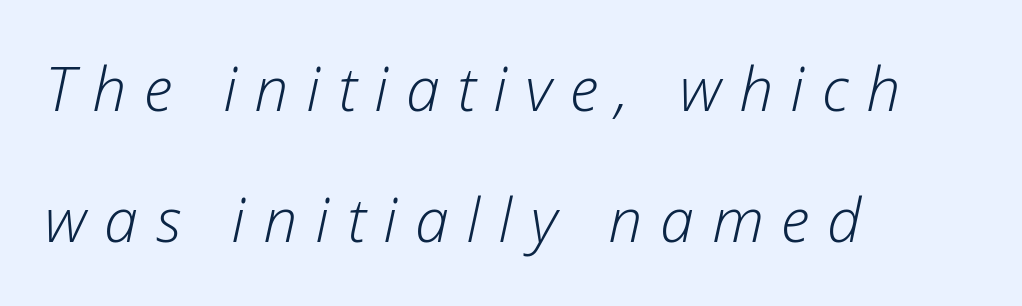
{"italic": "yes", "lean": "right", "slant_degrees": 12, "bold": "no", "weight": "light", "width": "normal", "stroke_contrast": "low", "x_height": "medium", "monospaced": "no", "underline": "no", "align": "left", "line_spacing": "loose", "line_spacing_ratio": 2.15, "letter_spacing": "wide", "letter_spacing_em": 0.29, "glyph_px": 61}
